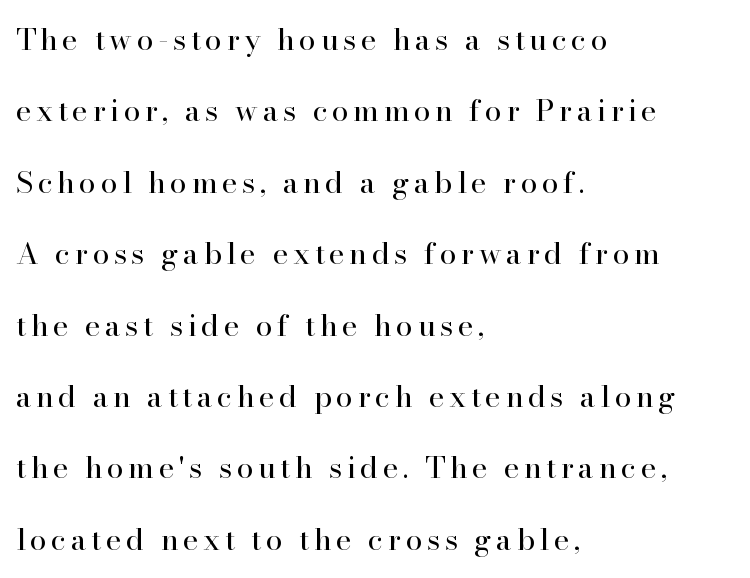
The designer went with a serif here, giving each stem small feet. A light-to-regular cut is what we see here. Each letter keeps its own natural width here, so spacing adapts to shape. Widely set lines give the paragraph a tall, airy silhouette. The foot of each line stays bare and open.
